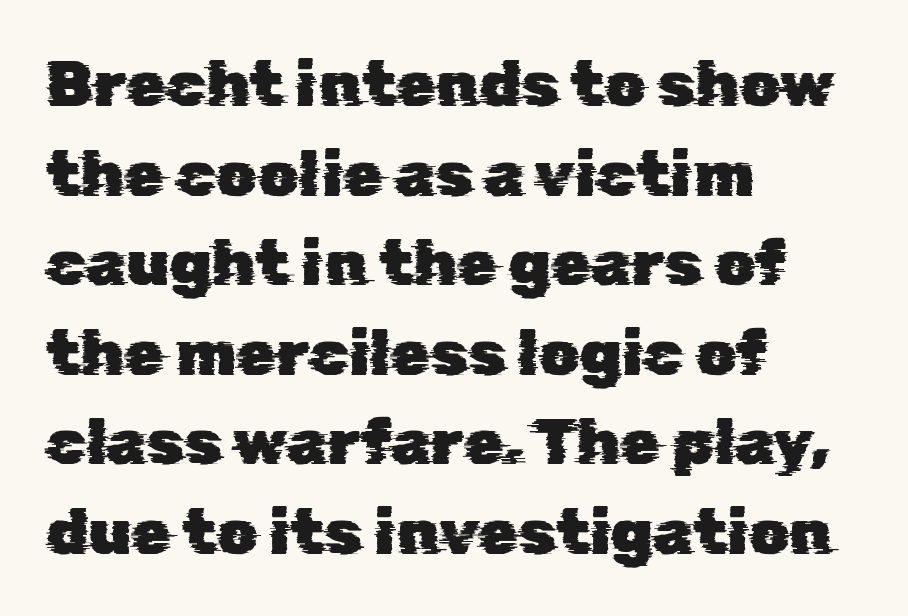
{"serif": "no", "width": "normal", "stroke_contrast": "low", "x_height": "medium", "monospaced": "no", "underline": "no", "align": "left", "line_spacing": "normal", "line_spacing_ratio": 1.4, "letter_spacing": "normal", "letter_spacing_em": 0.0, "glyph_px": 64}
